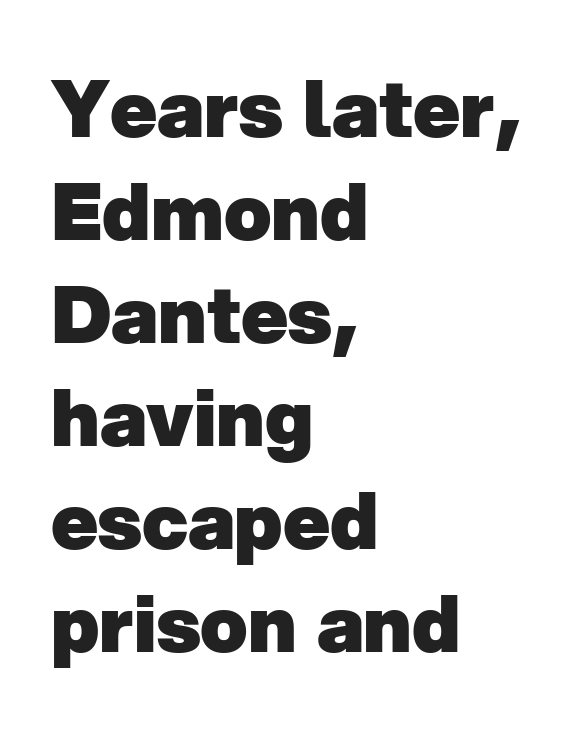
This sample is left-justified, so line endings fall wherever the words run out. Underline: absent. Here the designer chose a conventional face with non-uniform glyph widths. Bold? Absolutely — the strokes are thick and heavy. The passage shown has conventional tracking throughout. You can tell from the bare stems that sans-serif type was used.
